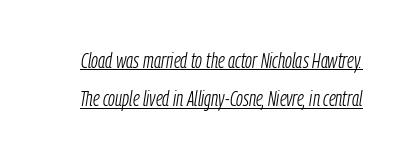
The image shows 21 px text type, italic (leaning right); set line spacing 1.82x, normal letter spacing, underlined.
